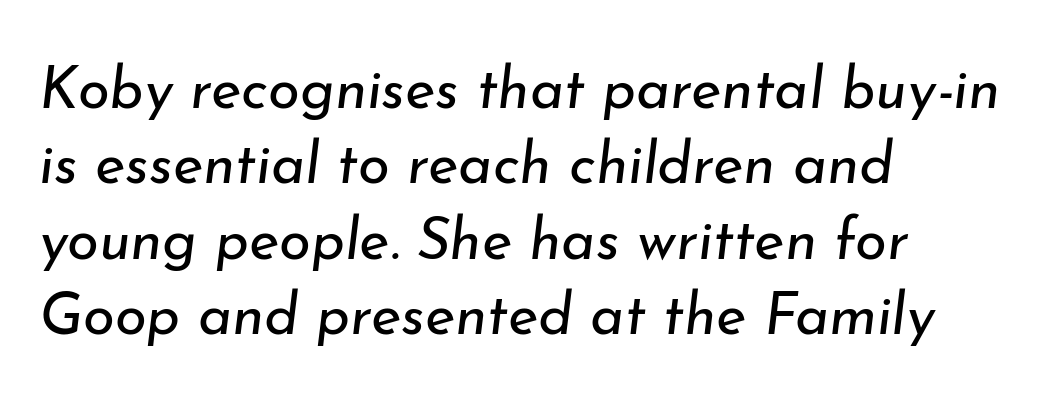
A clean baseline with only descenders dipping below it. No letter is thick-stroked: the sample isn't bold. The letters are slanted; this is an italic face. The lines sit at an ordinary, default distance from one another.
